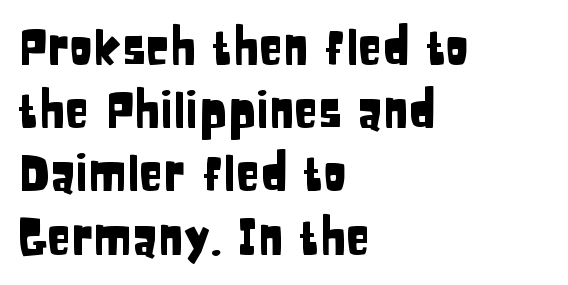
The gap between lines stays unmarked. Think of a printed novel: that variable character pitch is what you see here. Look at the tracking — it's just the regular setting, nothing added. Characters remain perfectly vertical along every line. If you measured baseline to baseline, you'd find a middling distance. These lines are set flush left with a ragged right edge.
